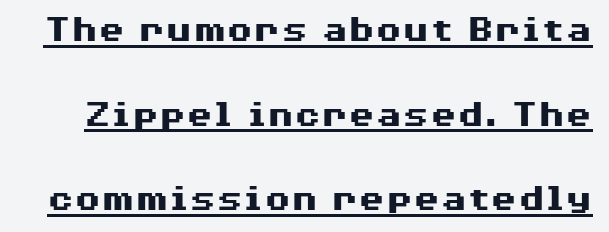
Q: Is the text bold? A: Yes.
Q: Is the text italic (slanted)? A: No, it is upright.
Q: Is the typeface a serif or a sans-serif typeface? A: Sans-serif.
Q: Is the text underlined? A: Yes.
Q: Is the spacing between letters normal or unusually wide? A: Normal.
Q: Is the spacing between lines tight, normal or loose? A: Loose.
Q: Width (condensed, normal, or wide)? A: Wide.
Q: Stroke contrast? A: Medium.
Q: x-height? A: Medium.
Q: Monospaced? A: No.
